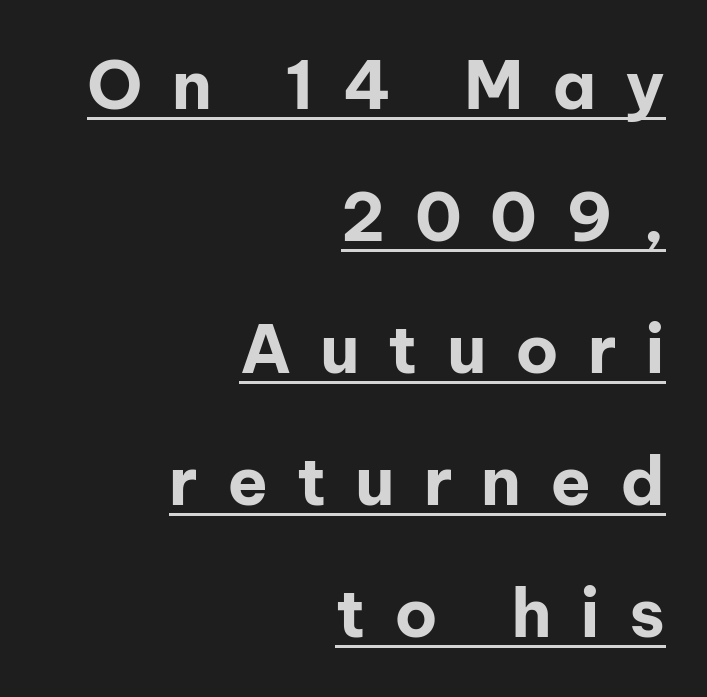
Q: Is the text bold? A: Yes.
Q: Is the text italic (slanted)? A: No, it is upright.
Q: Is the typeface a serif or a sans-serif typeface? A: Sans-serif.
Q: Is the text underlined? A: Yes.
Q: How is the paragraph aligned? A: Right-aligned.
Q: Is the spacing between letters normal or unusually wide? A: Unusually wide.
Q: Is the spacing between lines tight, normal or loose? A: Loose.
Q: Width (condensed, normal, or wide)? A: Normal.
Q: Stroke contrast? A: Low.
Q: x-height? A: Medium.
Q: Monospaced? A: No.
